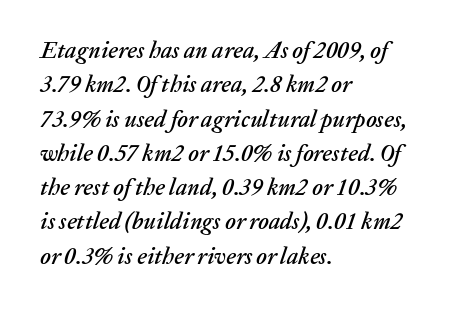
The image shows 23 px text type, italic (leaning right); set left-aligned, normal line spacing (1.49x), normal letter spacing, not underlined.
